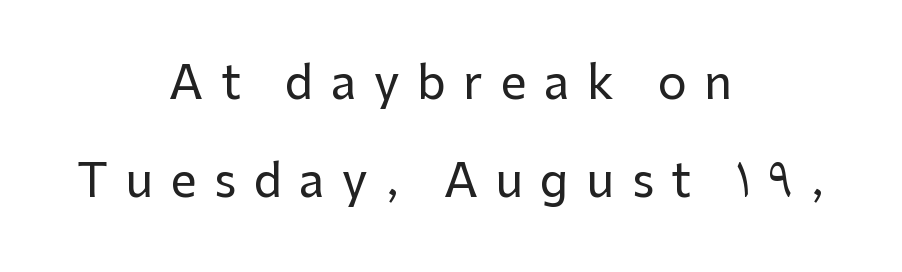
Tracking here is generous; glyphs stand well apart from one another. The rendering uses a large line-height, opening up the rows. Rule under the text: the space is simply empty. The rendering positions every line midway between the sides. Unlike a traditional serif, this face leaves its strokes unadorned.
